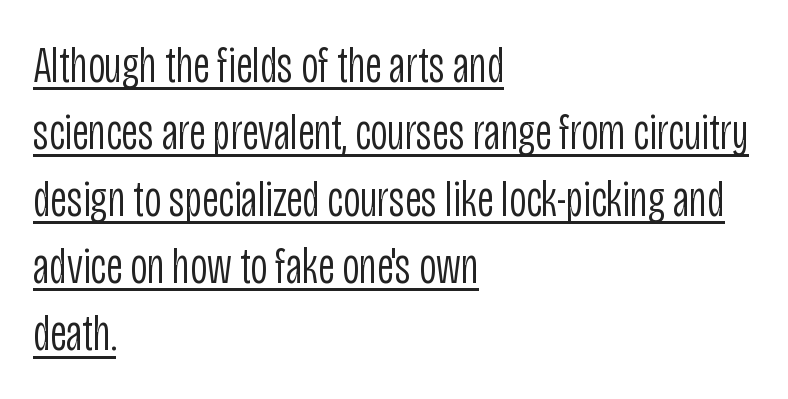
The lettering stays uniformly vertical, giving the passage a roman look. The letters look calm and open, with moderate or lighter stems. The lines in this sample share a left origin and differ only in where they stop. Are there feet on the stems? There aren't — it's a sans. Successive baselines arrive at the customary interval. You could not count columns in this text — the font is proportionally spaced.
